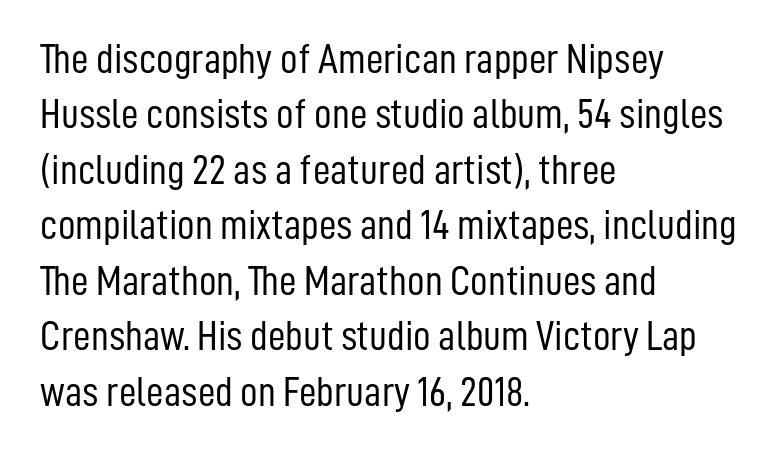
Q: Is the text bold? A: No.
Q: Is the text italic (slanted)? A: No, it is upright.
Q: Is the typeface a serif or a sans-serif typeface? A: Sans-serif.
Q: Is the text underlined? A: No.
Q: How is the paragraph aligned? A: Left-aligned.
Q: Is the spacing between letters normal or unusually wide? A: Normal.
Q: Is the spacing between lines tight, normal or loose? A: Normal.
Q: Width (condensed, normal, or wide)? A: Condensed.
Q: Stroke contrast? A: Low.
Q: x-height? A: Medium.
Q: Monospaced? A: No.
